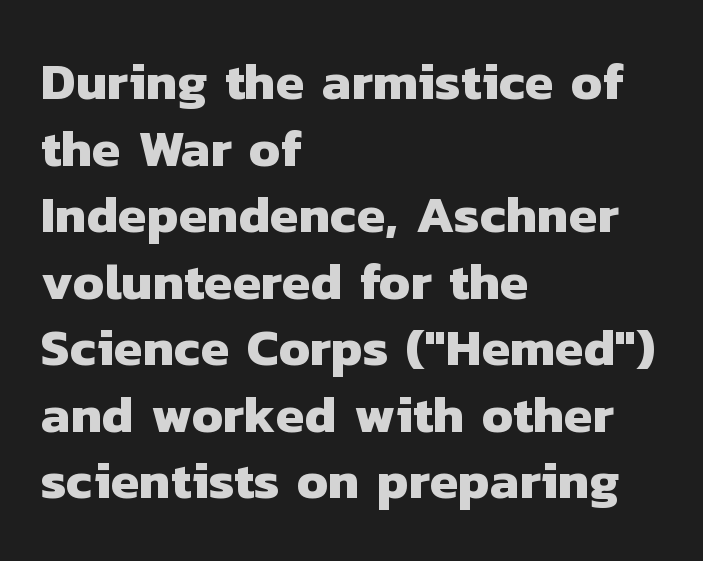
Q: Is the text bold? A: Yes.
Q: Is the typeface a serif or a sans-serif typeface? A: Sans-serif.
Q: Is the text underlined? A: No.
Q: How is the paragraph aligned? A: Left-aligned.
Q: Is the spacing between letters normal or unusually wide? A: Normal.
Q: Is the spacing between lines tight, normal or loose? A: Normal.
Q: Width (condensed, normal, or wide)? A: Normal.
Q: Stroke contrast? A: Low.
Q: x-height? A: Medium.
Q: Monospaced? A: No.
